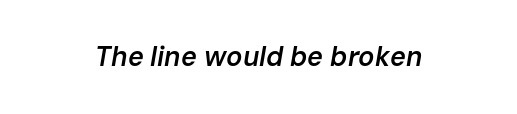
Q: Is the text bold? A: Semi-bold.
Q: Is the text italic (slanted)? A: Yes, it leans right by about 10 degrees.
Q: Is the text underlined? A: No.
Q: How is the paragraph aligned? A: Centered.
Q: Is the spacing between letters normal or unusually wide? A: Normal.
